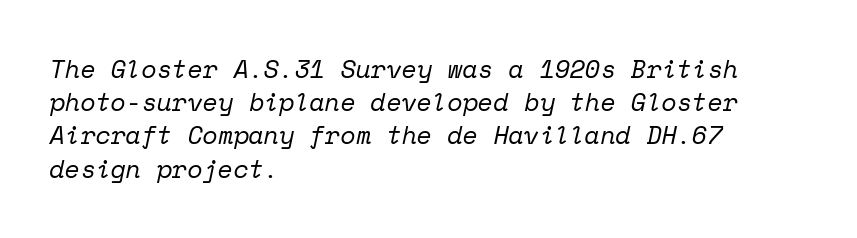
{"italic": "yes", "lean": "right", "slant_degrees": 12, "bold": "no", "underline": "no", "align": "left", "line_spacing": "normal", "line_spacing_ratio": 1.33, "letter_spacing": "normal", "letter_spacing_em": 0.0, "glyph_px": 25}
